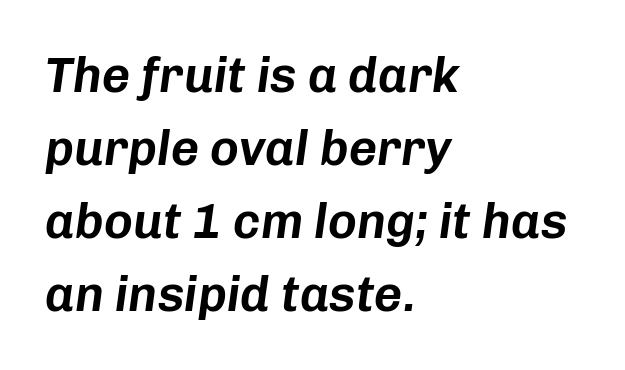
The image shows 49 px text type, italic (leaning right); set left-aligned, normal line spacing (1.49x), normal letter spacing, not underlined; low stroke contrast and a medium x-height.
